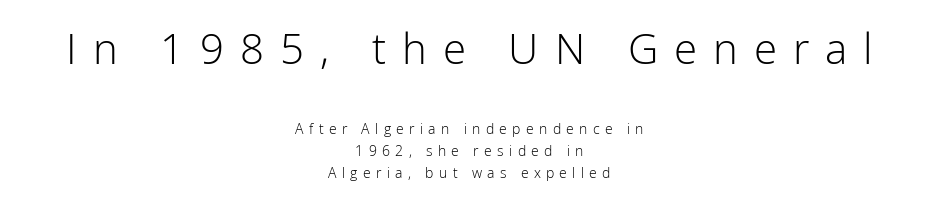
Q: Is the text bold? A: No.
Q: Is the text italic (slanted)? A: No, it is upright.
Q: Is the typeface a serif or a sans-serif typeface? A: Sans-serif.
Q: Is the text underlined? A: No.
Q: How is the paragraph aligned? A: Centered.
Q: Is the spacing between letters normal or unusually wide? A: Unusually wide.
Q: Is the spacing between lines tight, normal or loose? A: Normal.
Q: Which block of text is set in a larger size, the first (top) or the second (bottom)? A: The first (top) one.
Q: Width (condensed, normal, or wide)? A: Normal.
Q: Stroke contrast? A: Low.
Q: x-height? A: Medium.
Q: Monospaced? A: No.
